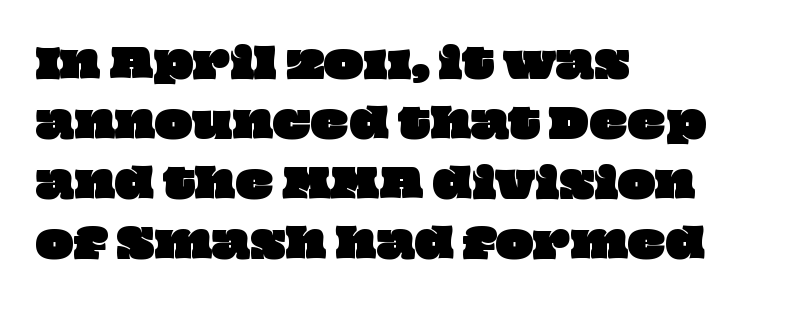
{"width": "wide", "stroke_contrast": "low", "x_height": "large", "monospaced": "no", "underline": "no", "align": "left", "line_spacing": "normal", "line_spacing_ratio": 1.5, "letter_spacing": "normal", "letter_spacing_em": 0.0, "glyph_px": 40}
